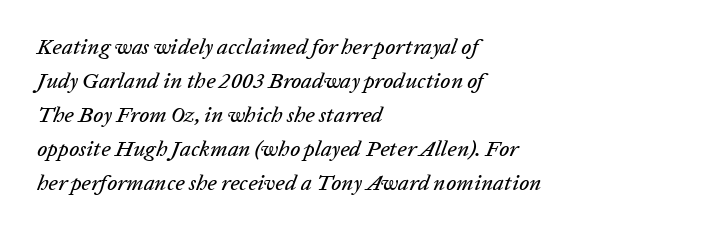
Q: Is the text italic (slanted)? A: Yes, it leans right by about 20 degrees.
Q: Is the text underlined? A: No.
Q: How is the paragraph aligned? A: Left-aligned.
Q: Is the spacing between letters normal or unusually wide? A: Normal.
Q: Is the spacing between lines tight, normal or loose? A: Normal.
